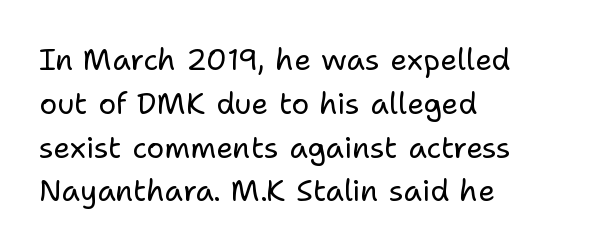
The image shows 30 px regular-weight sans-serif type, upright; set left-aligned, normal line spacing (1.46x), normal letter spacing, not underlined; low stroke contrast and a medium x-height.
